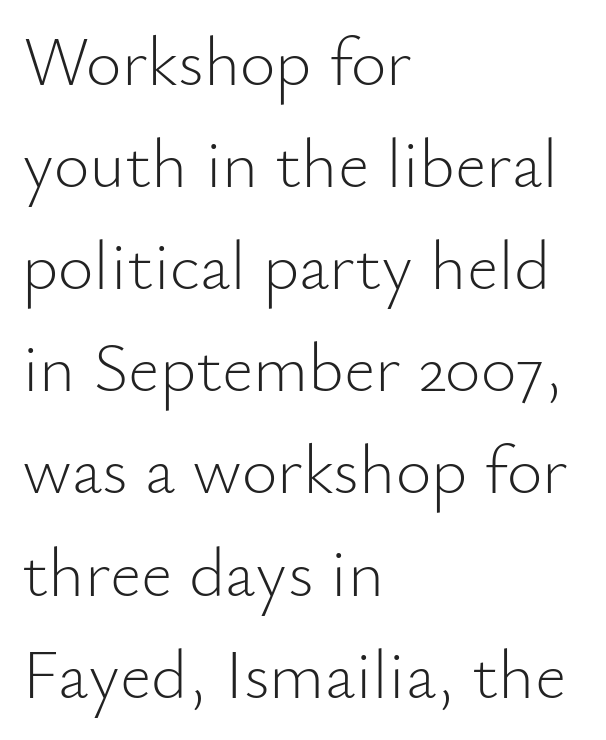
Q: Is the text bold? A: No.
Q: Is the text italic (slanted)? A: No, it is upright.
Q: Is the typeface a serif or a sans-serif typeface? A: Sans-serif.
Q: Is the text underlined? A: No.
Q: How is the paragraph aligned? A: Left-aligned.
Q: Is the spacing between letters normal or unusually wide? A: Normal.
Q: Is the spacing between lines tight, normal or loose? A: Normal.
Q: Width (condensed, normal, or wide)? A: Normal.
Q: Stroke contrast? A: Low.
Q: x-height? A: Small.
Q: Monospaced? A: No.
